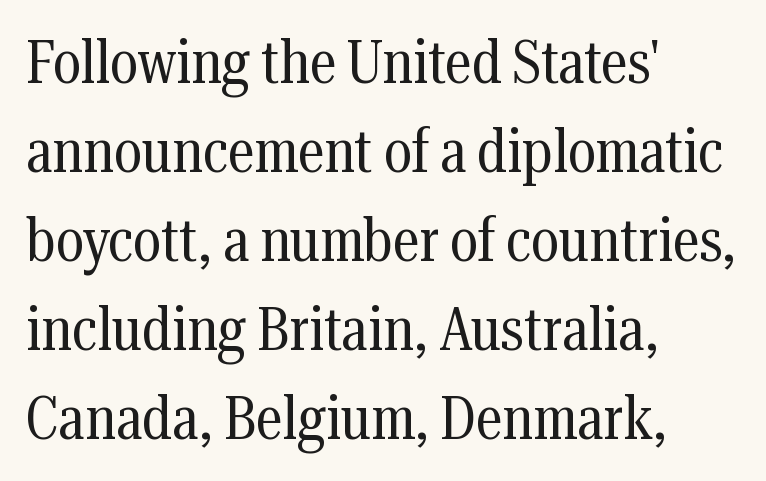
The weight tops out at a normal text grade. Honestly, there is no underline to notice here at all. Do the characters align in a grid? No, the font is proportional. The lettering stays uniformly vertical, giving the passage a roman look.
